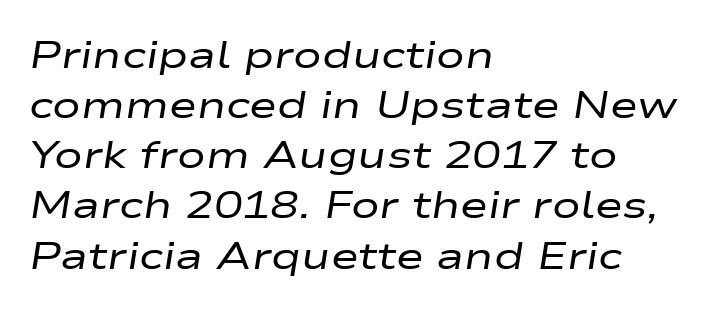
Q: Is the text bold? A: No.
Q: Is the text italic (slanted)? A: Yes, it leans right by about 9 degrees.
Q: Is the text underlined? A: No.
Q: How is the paragraph aligned? A: Left-aligned.
Q: Is the spacing between letters normal or unusually wide? A: Normal.
Q: Is the spacing between lines tight, normal or loose? A: Normal.
Q: Width (condensed, normal, or wide)? A: Wide.
Q: Stroke contrast? A: Low.
Q: x-height? A: Medium.
Q: Monospaced? A: No.
